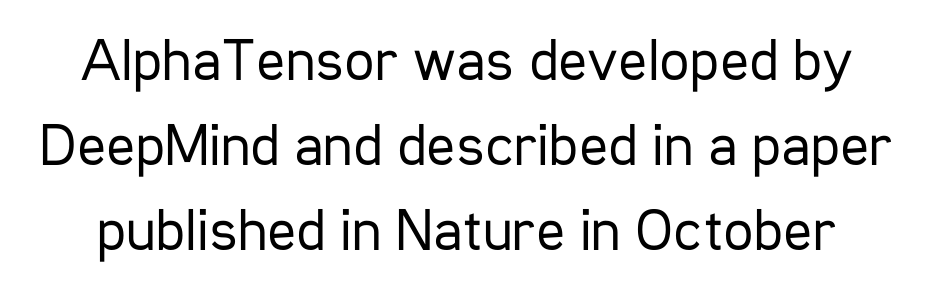
{"serif": "no", "italic": "no", "bold": "no", "weight": "regular", "width": "condensed", "stroke_contrast": "low", "x_height": "medium", "monospaced": "no", "underline": "no", "line_spacing": "normal", "line_spacing_ratio": 1.42, "letter_spacing": "normal", "letter_spacing_em": 0.0, "glyph_px": 60}
